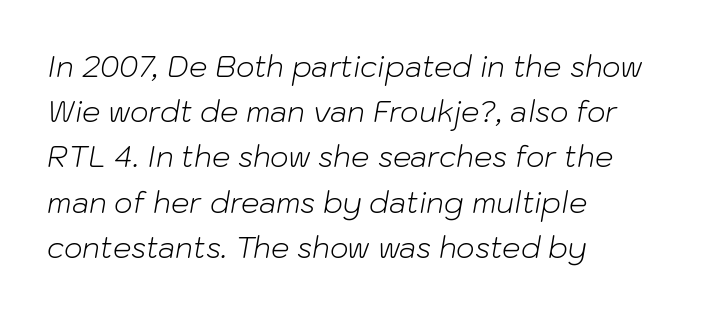
The image shows 29 px light type, italic (leaning right); set left-aligned, normal line spacing (1.56x), normal letter spacing, not underlined; low stroke contrast and a medium x-height.
